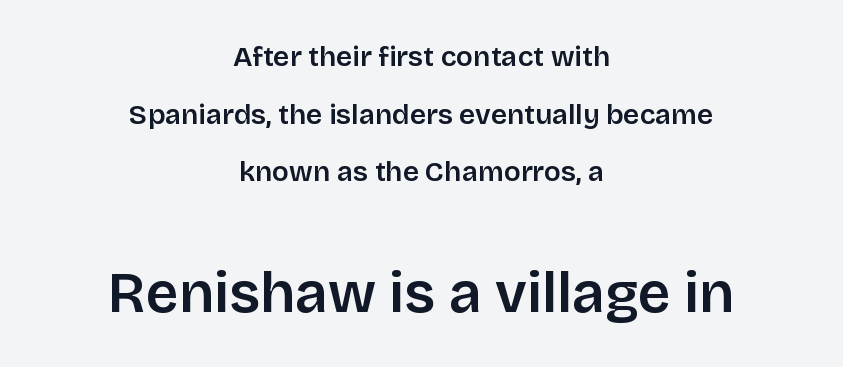
{"serif": "no", "italic": "no", "bold": "semi", "weight": "semibold", "width": "normal", "stroke_contrast": "low", "x_height": "large", "monospaced": "no", "underline": "no", "align": "center", "line_spacing": "loose", "line_spacing_ratio": 2.06, "letter_spacing": "normal", "letter_spacing_em": 0.0, "larger_block": "second", "size_ratio": 2.04, "glyph_px": 57}
